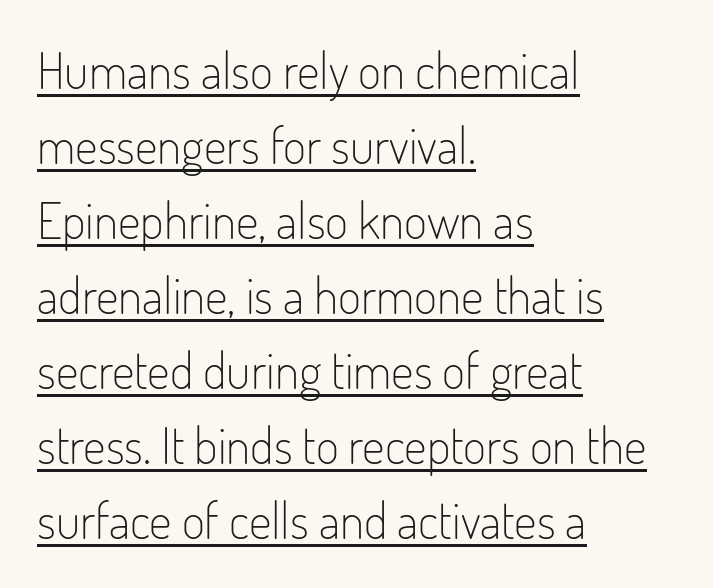
The image shows 50 px light, condensed sans-serif type, upright; set left-aligned, normal line spacing (1.5x), normal letter spacing, underlined; low stroke contrast and a small x-height.
